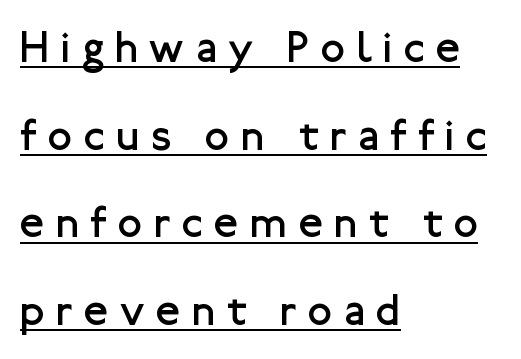
The image shows 44 px regular-weight sans-serif type, upright; set left-aligned, loose line spacing (1.99x), unusually wide letter spacing (+0.27 em), underlined; low stroke contrast and a medium x-height.
